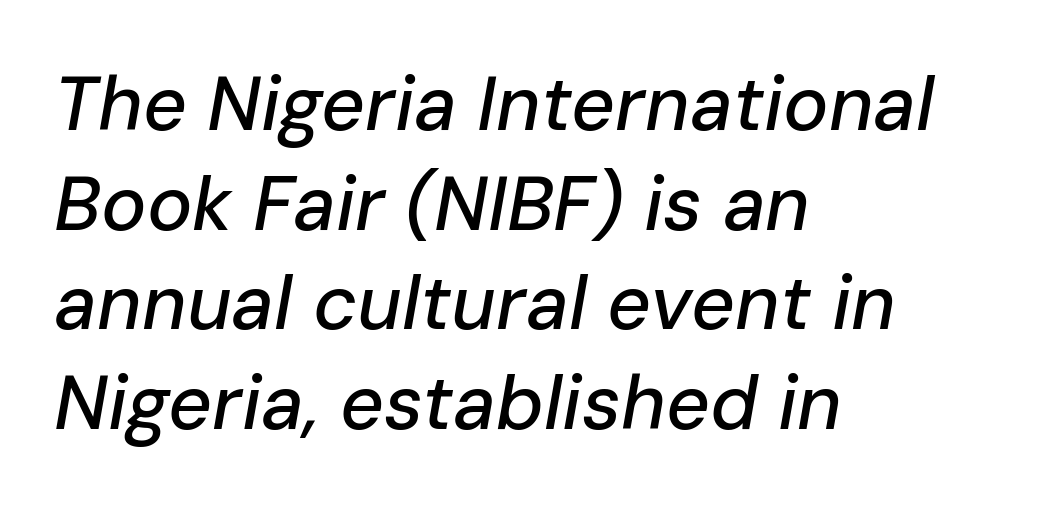
Q: Is the text italic (slanted)? A: Yes, it leans right by about 10 degrees.
Q: Is the text underlined? A: No.
Q: How is the paragraph aligned? A: Left-aligned.
Q: Is the spacing between letters normal or unusually wide? A: Normal.
Q: Is the spacing between lines tight, normal or loose? A: Normal.
Q: Width (condensed, normal, or wide)? A: Normal.
Q: Stroke contrast? A: Low.
Q: x-height? A: Medium.
Q: Monospaced? A: No.
